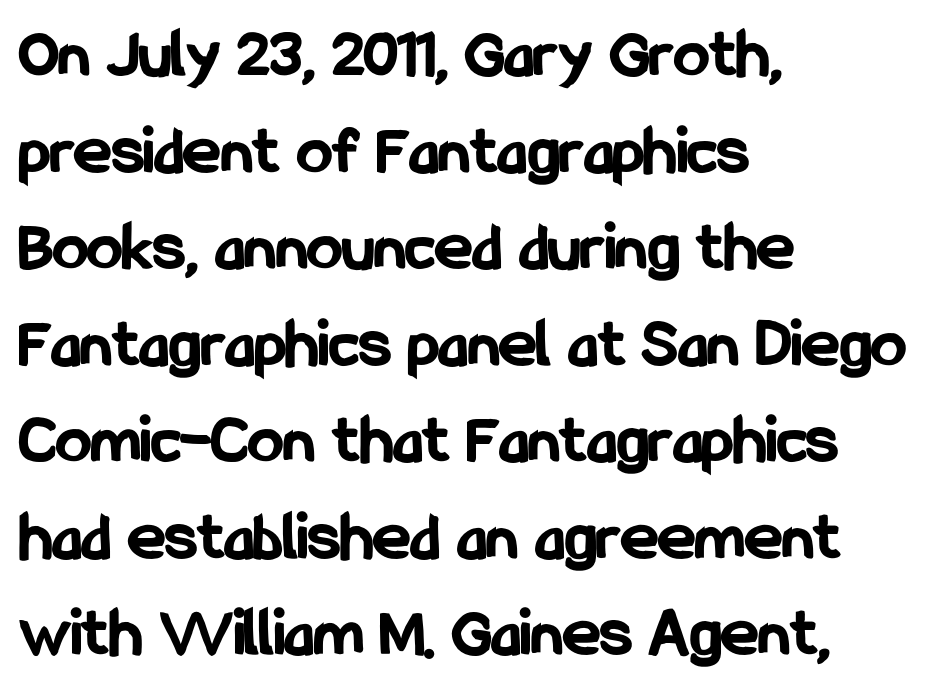
The image shows 71 px bold, condensed sans-serif type, upright; set left-aligned, normal line spacing (1.36x), normal letter spacing, not underlined; low stroke contrast and a medium x-height.
